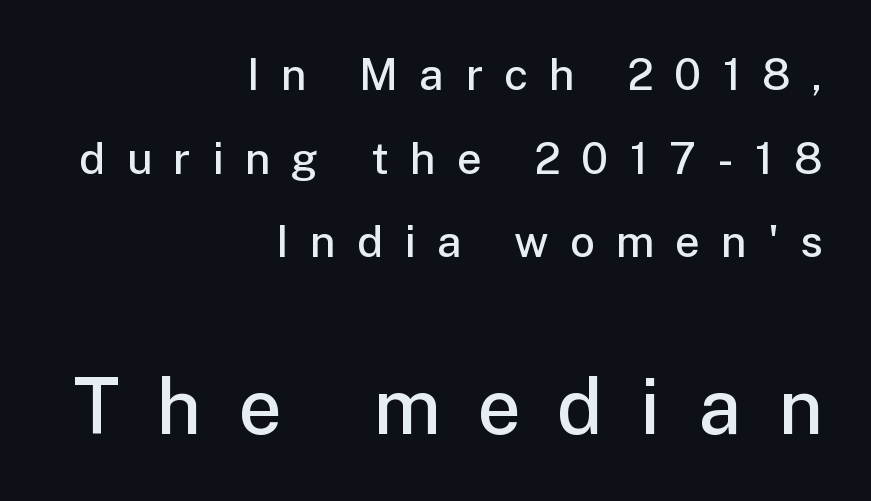
The image shows 77 px semibold sans-serif type, upright; set right-aligned, loose line spacing (1.9x), unusually wide letter spacing (+0.48 em), not underlined; the second (bottom) block is 1.75x larger; low stroke contrast and a medium x-height.
